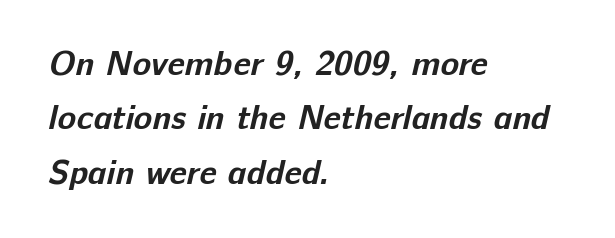
Typographically, this falls in the sans-serif category. Where is the straight margin? On the left. Baseline-to-baseline distance is the conventional proportion of letter height. Set as a true bold cut, around the 700 mark. The area under the type is left untouched. These lines keep a tight, regular rhythm from letter to letter.
